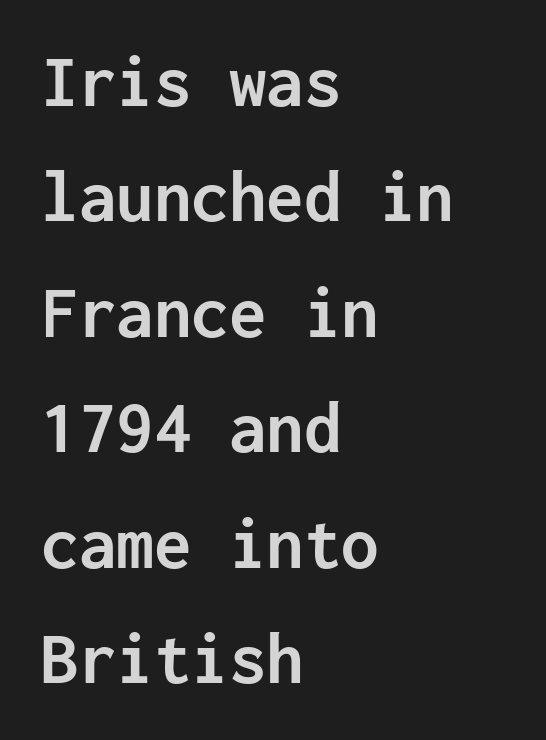
The image shows 75 px semibold sans-serif type, upright, monospaced; set left-aligned, normal line spacing (1.54x), normal letter spacing, not underlined; low stroke contrast and a medium x-height.
